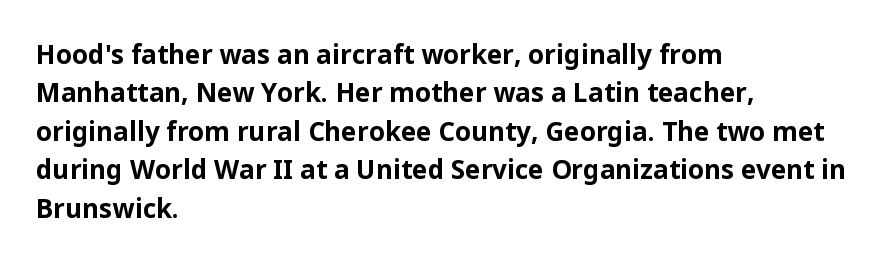
Q: Is the text bold? A: Yes.
Q: Is the text italic (slanted)? A: No, it is upright.
Q: Is the text underlined? A: No.
Q: How is the paragraph aligned? A: Left-aligned.
Q: Is the spacing between letters normal or unusually wide? A: Normal.
Q: Is the spacing between lines tight, normal or loose? A: Normal.
